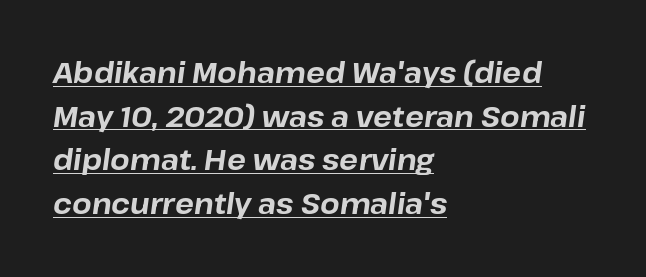
{"italic": "yes", "lean": "right", "slant_degrees": 8, "bold": "yes", "weight": "bold", "width": "normal", "stroke_contrast": "low", "x_height": "medium", "monospaced": "no", "underline": "yes", "align": "left", "line_spacing": "normal", "line_spacing_ratio": 1.56, "letter_spacing": "normal", "letter_spacing_em": 0.0, "glyph_px": 28}
